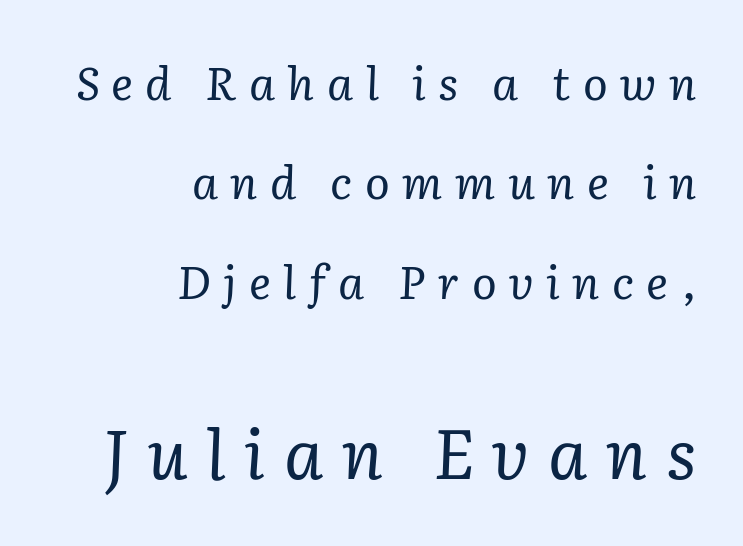
The image shows 69 px regular-weight serif type, italic (leaning right); set right-aligned, loose line spacing (2.16x), unusually wide letter spacing (+0.27 em), not underlined; the second (bottom) block is 1.5x larger; low stroke contrast and a medium x-height.
